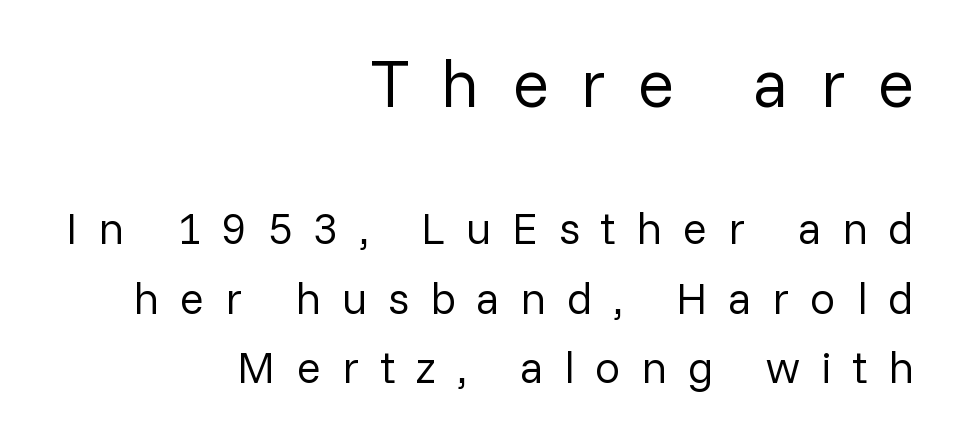
{"serif": "no", "italic": "no", "bold": "no", "weight": "regular", "width": "normal", "stroke_contrast": "low", "x_height": "medium", "monospaced": "no", "underline": "no", "align": "right", "line_spacing": "normal", "line_spacing_ratio": 1.55, "letter_spacing": "wide", "letter_spacing_em": 0.46, "larger_block": "first", "size_ratio": 1.51, "glyph_px": 68}
